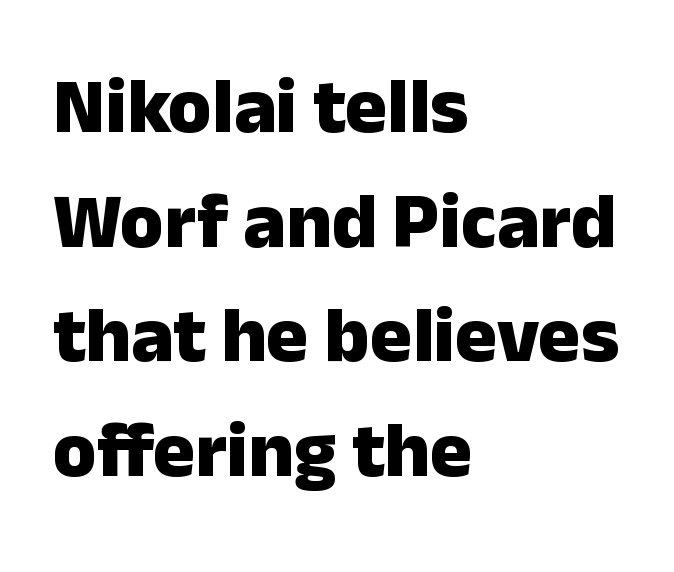
Q: Is the text bold? A: Yes.
Q: Is the text italic (slanted)? A: No, it is upright.
Q: Is the typeface a serif or a sans-serif typeface? A: Sans-serif.
Q: Is the text underlined? A: No.
Q: How is the paragraph aligned? A: Left-aligned.
Q: Is the spacing between letters normal or unusually wide? A: Normal.
Q: Is the spacing between lines tight, normal or loose? A: Normal.
Q: Width (condensed, normal, or wide)? A: Normal.
Q: Stroke contrast? A: Low.
Q: x-height? A: Medium.
Q: Monospaced? A: No.
